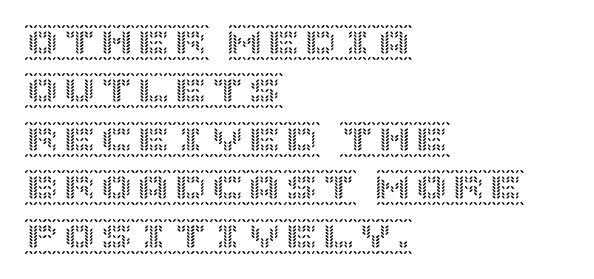
The image shows 37 px text type, upright; set left-aligned, normal line spacing (1.31x), normal letter spacing, not underlined; a large x-height.
